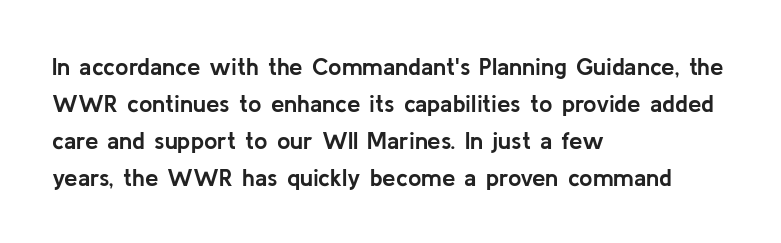
The image shows 24 px bold type, upright; set left-aligned, normal line spacing (1.54x), normal letter spacing, not underlined.
